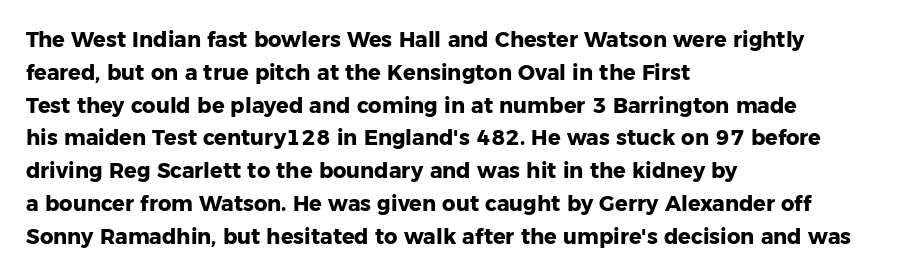
Weight check: bold — yes, fully. This rendering features lettering with no underline. This is the regular roman posture of the typeface. Is there much room between lines? A standard amount, neither cramped nor airy. No extra tracking has been applied to these lines. The rag falls on the right side of this text block.
